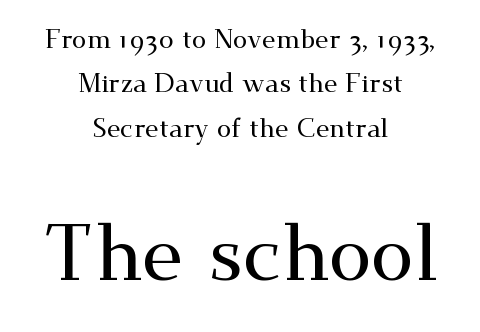
{"serif": "yes", "italic": "no", "width": "wide", "stroke_contrast": "medium", "x_height": "small", "monospaced": "no", "underline": "no", "align": "center", "line_spacing_ratio": 1.71, "letter_spacing": "normal", "letter_spacing_em": 0.0, "larger_block": "second", "size_ratio": 3.0, "glyph_px": 78}
